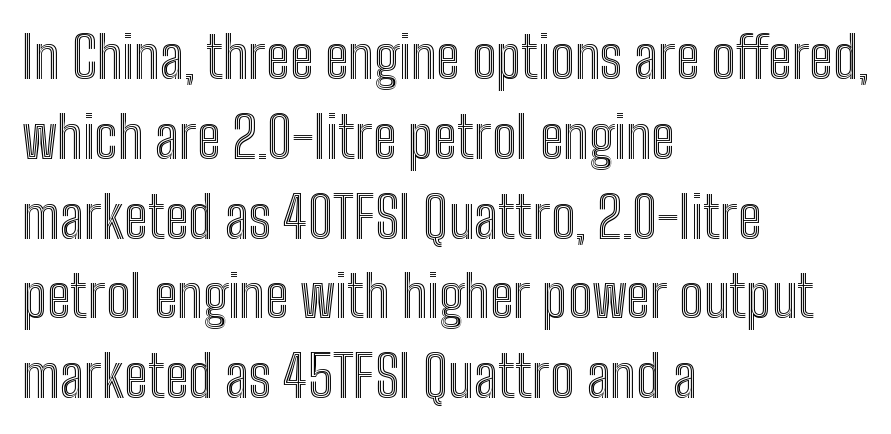
The image shows 57 px condensed type, upright; set left-aligned, normal line spacing (1.4x), normal letter spacing, not underlined; a medium x-height.
